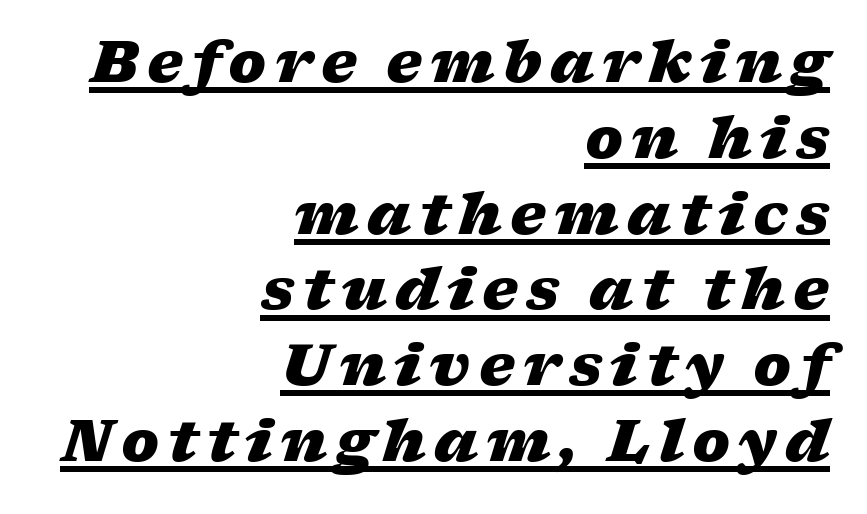
Q: Is the text bold? A: Yes.
Q: Is the text italic (slanted)? A: Yes, it leans right by about 17 degrees.
Q: Is the text underlined? A: Yes.
Q: How is the paragraph aligned? A: Right-aligned.
Q: Is the spacing between lines tight, normal or loose? A: Normal.
Q: Width (condensed, normal, or wide)? A: Wide.
Q: Stroke contrast? A: Low.
Q: x-height? A: Medium.
Q: Monospaced? A: No.
